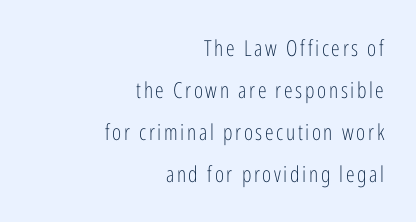
Upright lettering throughout. The passage shown stacks its lines with a broad gap. The rendering anchors every line to the right-hand side. The cut favours lightness, reaching ordinary text weight at its darkest. Unmarked baselines from the first word to the last.
